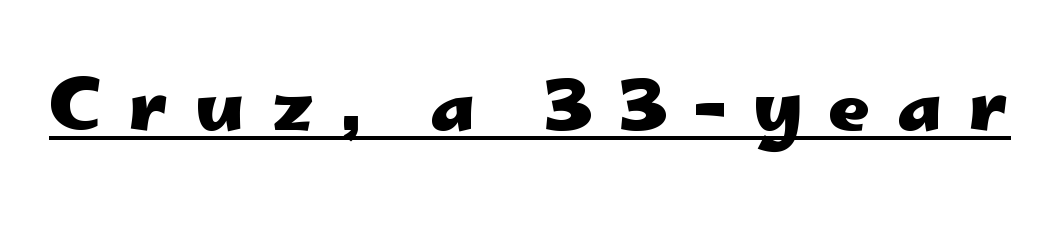
The image shows 73 px heavy, wide sans-serif type, upright; set unusually wide letter spacing (+0.36 em), underlined; low stroke contrast and a small x-height.
